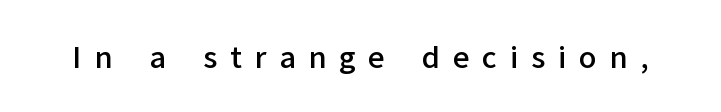
In terms of weight, the rendering is demibold, just under bold. In terms of posture, this sample is upright. Anything drawn beneath the words? Only blank space. The type family on display is of the sans-serif kind. Tracking value appears strongly positive — letters spread wide.
